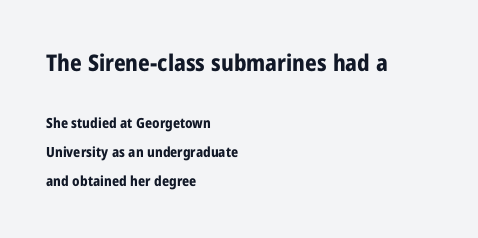
{"italic": "no", "bold": "yes", "underline": "no", "align": "left", "line_spacing": "loose", "line_spacing_ratio": 2.1, "letter_spacing": "normal", "letter_spacing_em": 0.0, "larger_block": "first", "size_ratio": 1.64, "glyph_px": 23}
